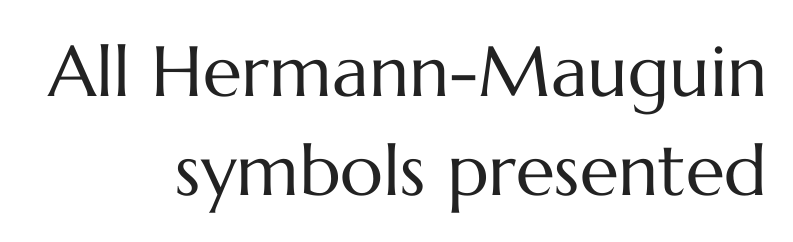
The image shows 71 px regular-weight type, upright; set right-aligned, normal line spacing (1.4x), normal letter spacing, not underlined; medium stroke contrast and a medium x-height.
